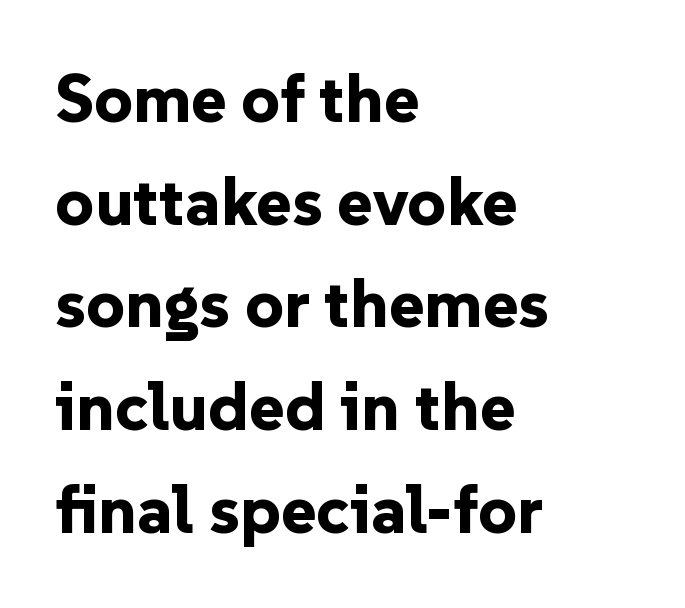
If you drew a line through each stem, it would be perfectly vertical. Descenders are the only things crossing below the line. Short note: letters normally spaced. The strokes are fattened all the way to bold.
